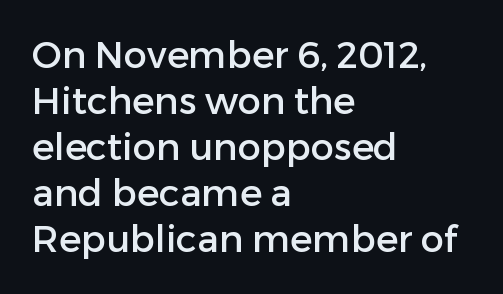
The image shows 37 px sans-serif type, upright; set left-aligned, line spacing 1.24x, normal letter spacing, not underlined; low stroke contrast and a medium x-height.
